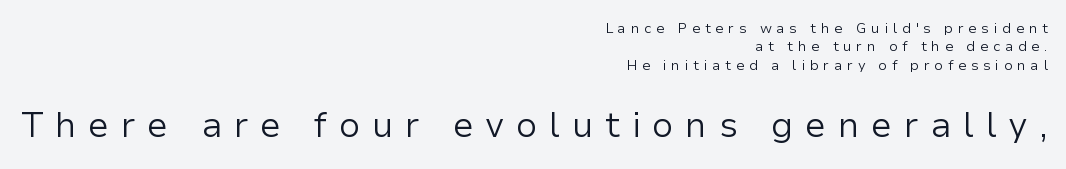
Nothing sits at the stroke ends, so this counts as sans-serif. Do the letters lean? They stand straight. Just letters on the line, the space beneath them empty. Reading down the block, your eye finds every line finishing at a fixed right position. Interline gaps are of average width in this sample. Does extra space separate the letters? Yes, quite a lot of it.
